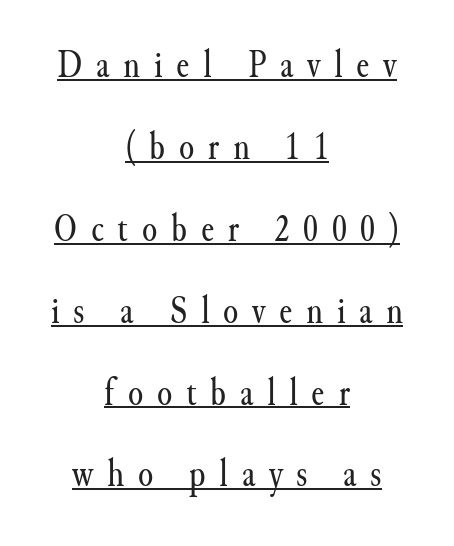
{"serif": "yes", "italic": "no", "bold": "no", "weight": "regular", "width": "normal", "stroke_contrast": "medium", "x_height": "small", "monospaced": "no", "underline": "yes", "align": "center", "line_spacing": "loose", "line_spacing_ratio": 2.1, "letter_spacing": "wide", "letter_spacing_em": 0.35, "glyph_px": 39}
